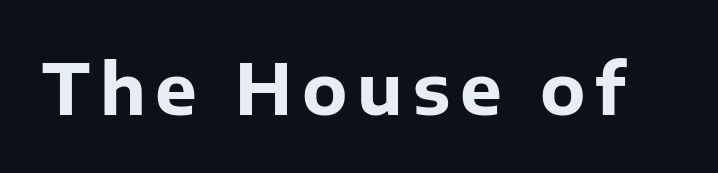
{"serif": "no", "italic": "no", "bold": "yes", "weight": "bold", "width": "normal", "stroke_contrast": "low", "x_height": "medium", "monospaced": "no", "underline": "no", "glyph_px": 70}
